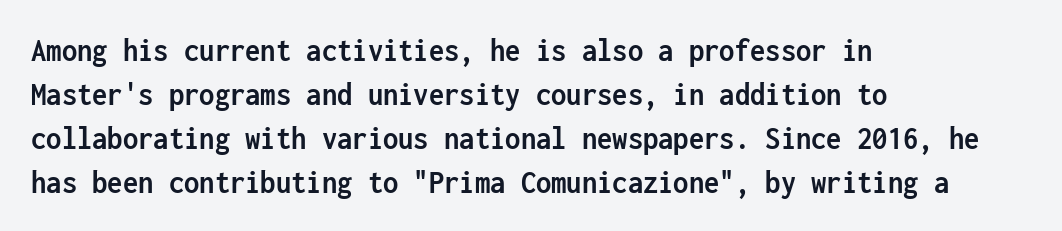
The image shows 34 px semibold, condensed sans-serif type, upright, monospaced; set left-aligned, normal line spacing (1.29x), normal letter spacing, not underlined; low stroke contrast and a medium x-height.
